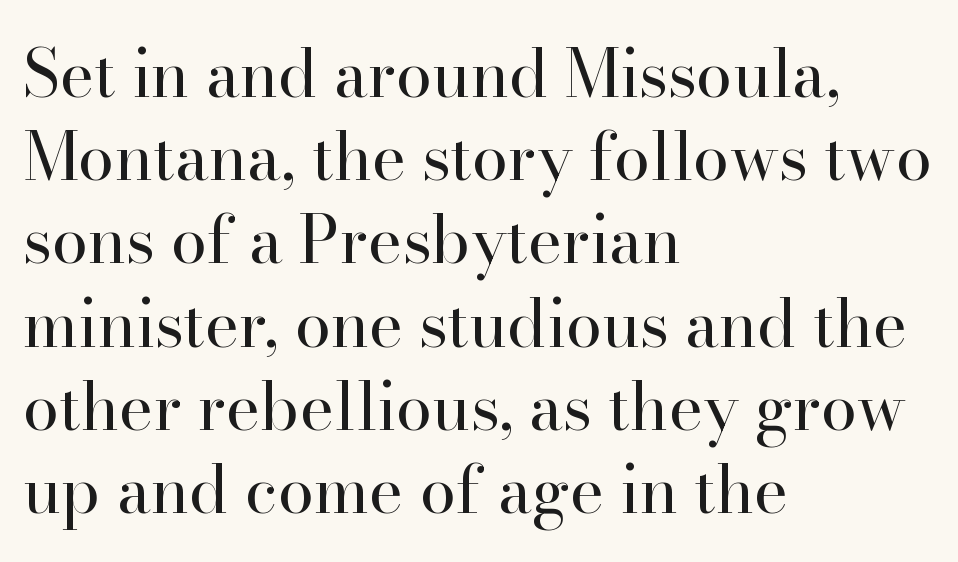
Q: Is the text bold? A: No.
Q: Is the text italic (slanted)? A: No, it is upright.
Q: Is the typeface a serif or a sans-serif typeface? A: Serif.
Q: Is the text underlined? A: No.
Q: How is the paragraph aligned? A: Left-aligned.
Q: Is the spacing between letters normal or unusually wide? A: Normal.
Q: Is the spacing between lines tight, normal or loose? A: Normal.
Q: Width (condensed, normal, or wide)? A: Normal.
Q: Stroke contrast? A: High.
Q: x-height? A: Small.
Q: Monospaced? A: No.
